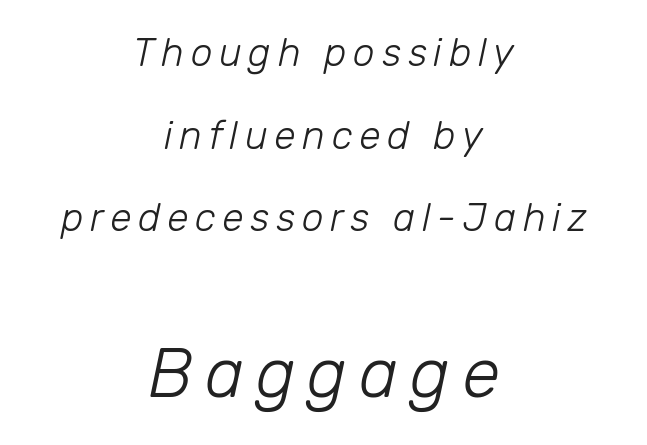
You could not count columns in this text — the font is proportionally spaced. These glyphs show unthickened strokes, regular width or finer. Compare the two chunks: the lower has the greater cap height. Rows of type keep a wide berth in the vertical direction.
